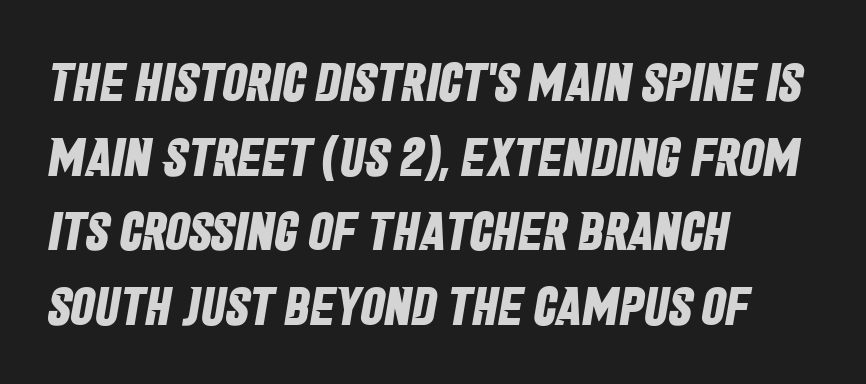
Q: Is the text bold? A: Yes.
Q: Is the typeface a serif or a sans-serif typeface? A: Sans-serif.
Q: Is the text underlined? A: No.
Q: How is the paragraph aligned? A: Left-aligned.
Q: Is the spacing between letters normal or unusually wide? A: Normal.
Q: Is the spacing between lines tight, normal or loose? A: Normal.
Q: Width (condensed, normal, or wide)? A: Condensed.
Q: Stroke contrast? A: Low.
Q: x-height? A: Large.
Q: Monospaced? A: No.
